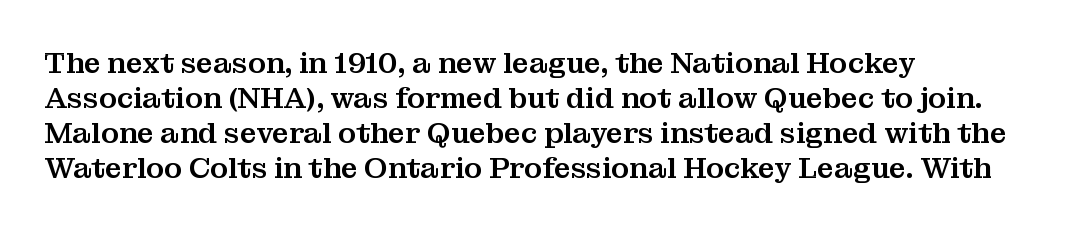
The image shows 29 px serif type, upright; set left-aligned, line spacing 1.21x, normal letter spacing, not underlined; medium stroke contrast and a medium x-height.
